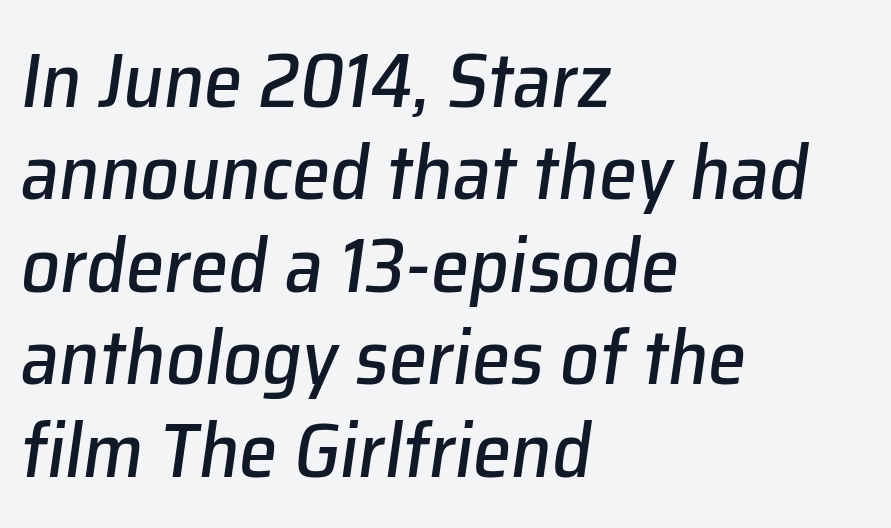
{"italic": "yes", "lean": "right", "slant_degrees": 8, "width": "normal", "stroke_contrast": "low", "x_height": "medium", "monospaced": "no", "underline": "no", "align": "left", "line_spacing_ratio": 1.2, "letter_spacing": "normal", "letter_spacing_em": 0.0, "glyph_px": 77}
